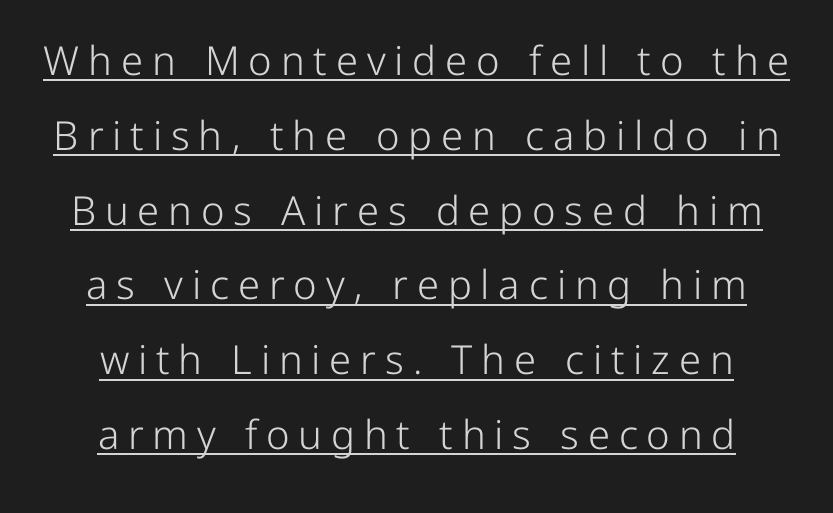
Every character sits straight up, as roman type does. Caption: lettering with a line underneath. A sans-serif font was chosen for this passage. Do the characters align in a grid? No, the font is proportional.
